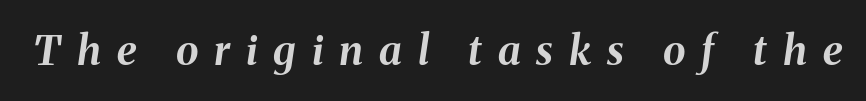
Q: Is the text bold? A: Yes.
Q: Is the text italic (slanted)? A: Yes, it leans right by about 8 degrees.
Q: Is the text underlined? A: No.
Q: Is the spacing between letters normal or unusually wide? A: Unusually wide.
Q: Width (condensed, normal, or wide)? A: Normal.
Q: Stroke contrast? A: Medium.
Q: x-height? A: Medium.
Q: Monospaced? A: No.
